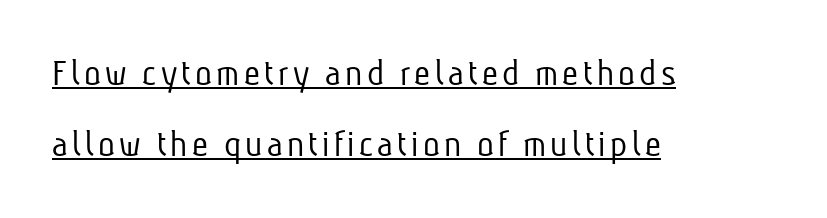
The image shows 39 px light, condensed sans-serif type; set left-aligned, line spacing 1.83x, underlined; low stroke contrast and a medium x-height.
